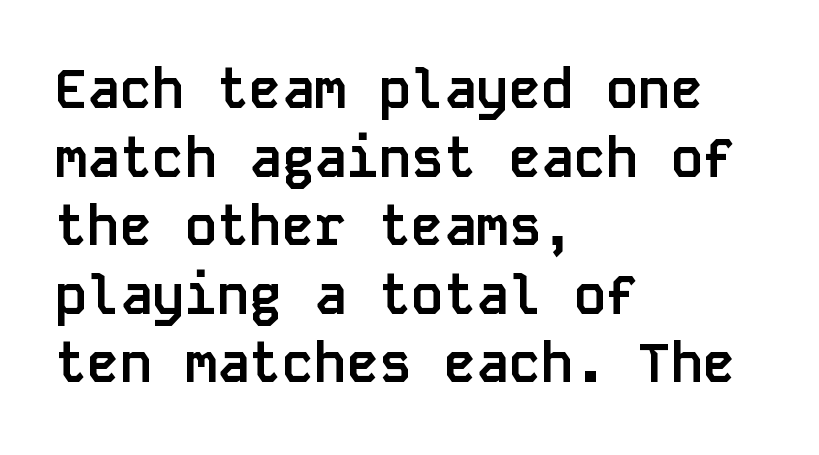
{"serif": "no", "italic": "no", "bold": "yes", "weight": "semibold", "width": "normal", "stroke_contrast": "low", "x_height": "large", "monospaced": "yes", "underline": "no", "align": "left", "line_spacing": "normal", "line_spacing_ratio": 1.27, "letter_spacing": "normal", "letter_spacing_em": 0.0, "glyph_px": 54}
